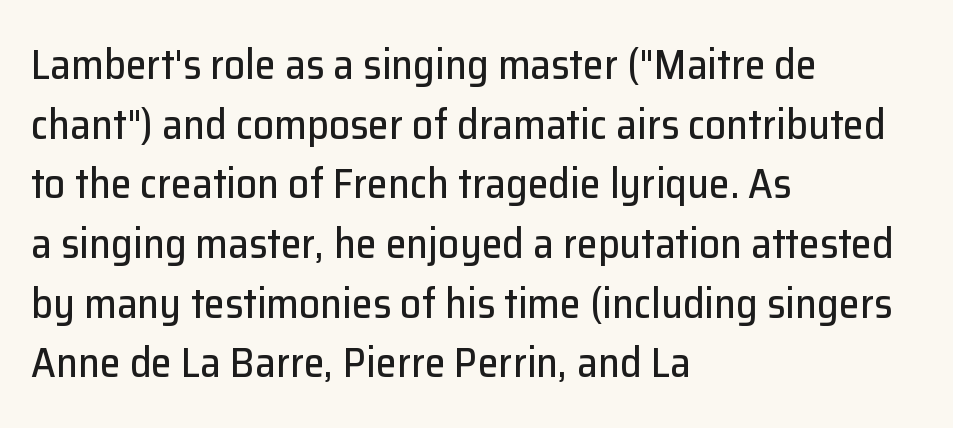
{"serif": "no", "italic": "no", "width": "normal", "stroke_contrast": "low", "x_height": "medium", "monospaced": "no", "underline": "no", "align": "left", "line_spacing": "normal", "line_spacing_ratio": 1.42, "letter_spacing": "normal", "letter_spacing_em": 0.0, "glyph_px": 42}
